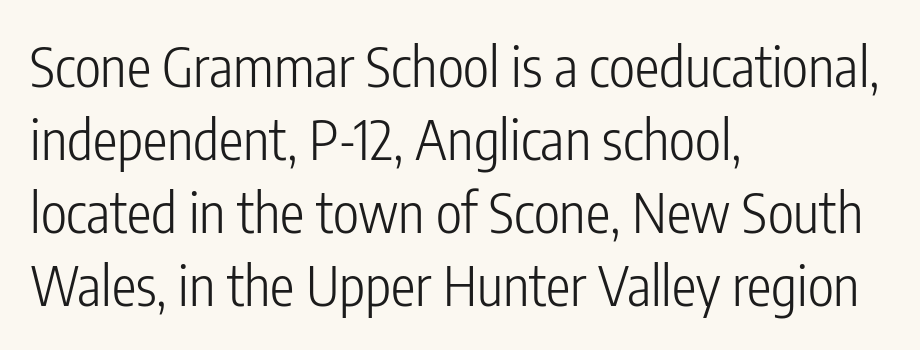
Q: Is the text bold? A: No.
Q: Is the text italic (slanted)? A: No, it is upright.
Q: Is the typeface a serif or a sans-serif typeface? A: Sans-serif.
Q: Is the text underlined? A: No.
Q: How is the paragraph aligned? A: Left-aligned.
Q: Is the spacing between letters normal or unusually wide? A: Normal.
Q: Is the spacing between lines tight, normal or loose? A: Normal.
Q: Width (condensed, normal, or wide)? A: Condensed.
Q: Stroke contrast? A: Low.
Q: x-height? A: Medium.
Q: Monospaced? A: No.
